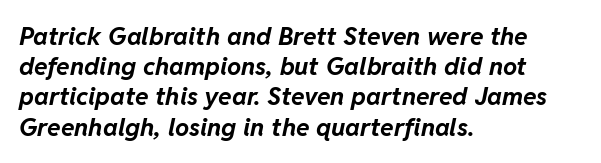
The image shows 25 px bold type, italic (leaning right); set left-aligned, line spacing 1.21x, normal letter spacing, not underlined.
